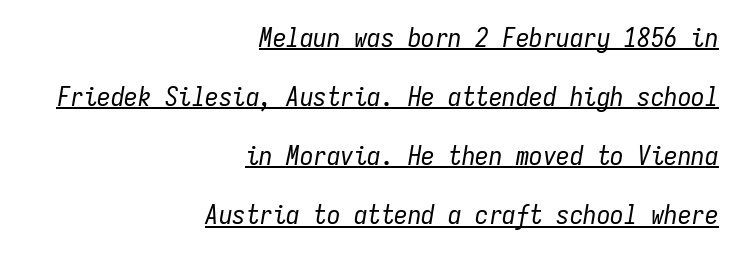
Short note: letters normally spaced. Style check: oblique. All the whitespace from short lines collects on the left. Does a line run under the words? Yes, clearly.
